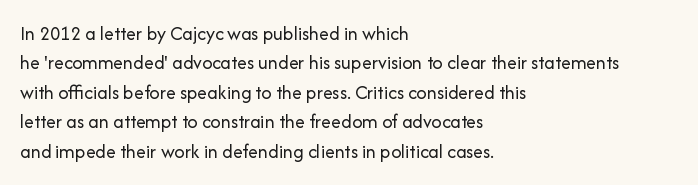
Look at the tracking — it's just the regular setting, nothing added. This sample keeps an unexceptional amount of space between lines. A typesetter would mark this as roman, not italic. Each row of text sits above clean, open space. Ink coverage per letter is moderate at most. This rendering uses left alignment, leaving the right contour irregular.
